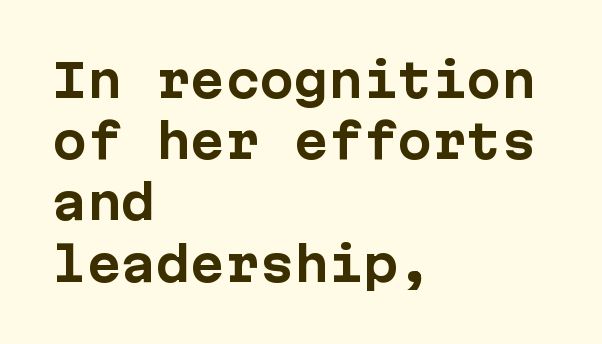
Here the designer chose a console-style face with uniform glyph widths. These lines stack with their left ends in a neat column. The letters carry no serifs — their stems end cleanly without finishing strokes. This is heavy type, rendered in bold. Inter-character spacing is left at the font's built-in metrics.
